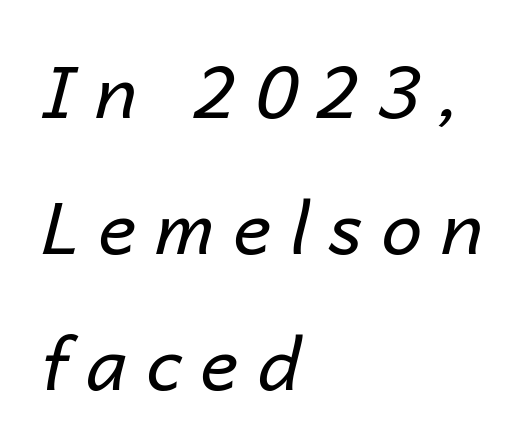
The image shows 73 px regular-weight type, italic (leaning right); set left-aligned, line spacing 1.86x, unusually wide letter spacing (+0.26 em), not underlined; low stroke contrast and a medium x-height.
